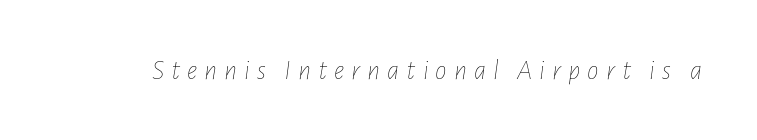
Clear beneath every line of the passage. Tracking value appears strongly positive — letters spread wide. Varying glyph widths throughout — classic text-font behaviour. The lettering tilts uniformly, giving the passage an italic look. Each stroke keeps to a modest, everyday thickness or less.
